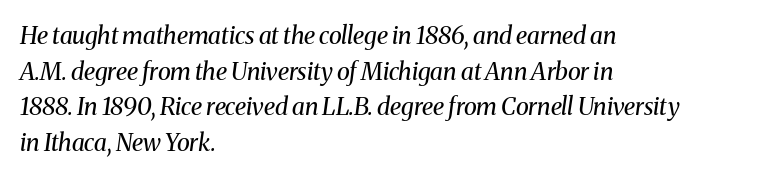
The image shows 24 px text type, italic (leaning right); set left-aligned, normal line spacing (1.48x), normal letter spacing, not underlined.
